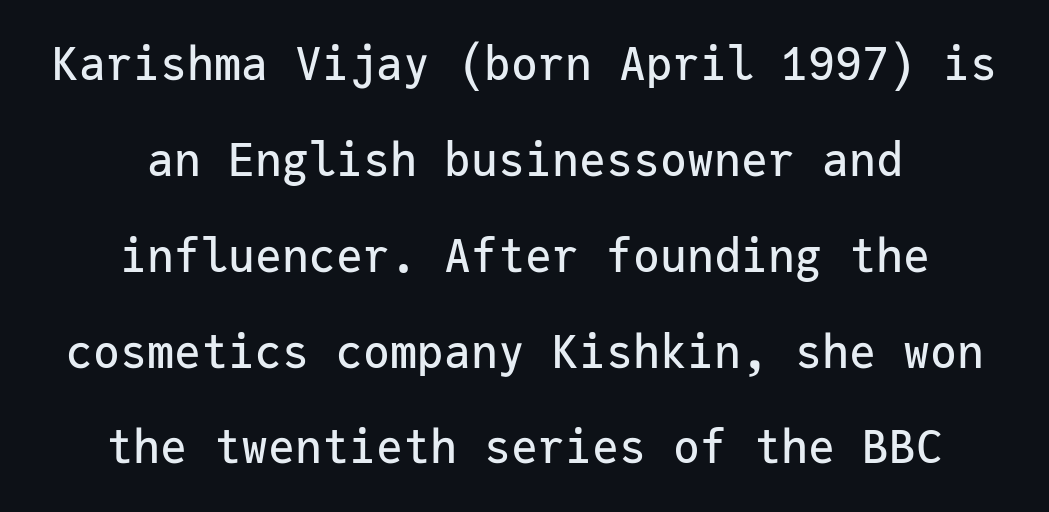
The image shows 45 px sans-serif type, upright, monospaced; set centered, loose line spacing (2.13x), normal letter spacing, not underlined; low stroke contrast and a medium x-height.
